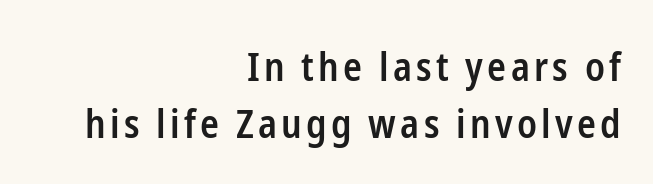
{"serif": "no", "italic": "no", "bold": "semi", "weight": "semibold", "width": "condensed", "stroke_contrast": "low", "x_height": "medium", "monospaced": "no", "underline": "no", "align": "right", "line_spacing": "normal", "line_spacing_ratio": 1.46, "glyph_px": 39}
